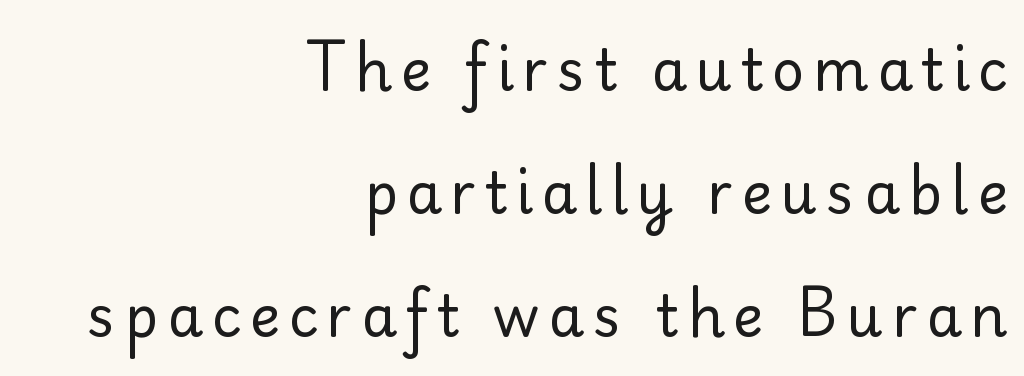
Q: Is the text bold? A: No.
Q: Is the text italic (slanted)? A: No, it is upright.
Q: Is the typeface a serif or a sans-serif typeface? A: Serif.
Q: Is the text underlined? A: No.
Q: How is the paragraph aligned? A: Right-aligned.
Q: Is the spacing between lines tight, normal or loose? A: Loose.
Q: Width (condensed, normal, or wide)? A: Normal.
Q: Stroke contrast? A: Low.
Q: x-height? A: Small.
Q: Monospaced? A: No.
